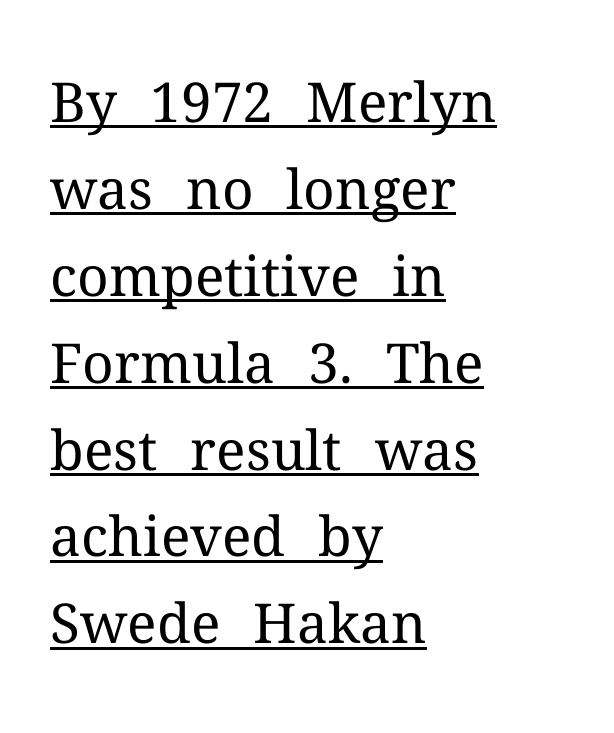
The image shows 55 px regular-weight serif type, upright; set left-aligned, normal line spacing (1.58x), normal letter spacing, underlined; medium stroke contrast and a medium x-height.
